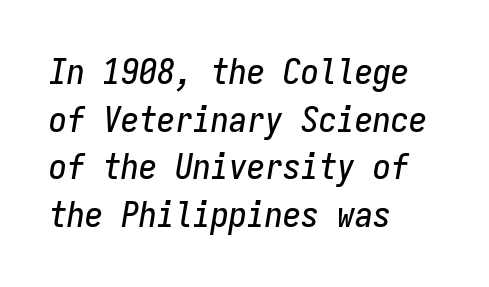
The image shows 36 px condensed type, italic (leaning right), monospaced; set left-aligned, normal line spacing (1.32x), normal letter spacing, not underlined; low stroke contrast and a medium x-height.
